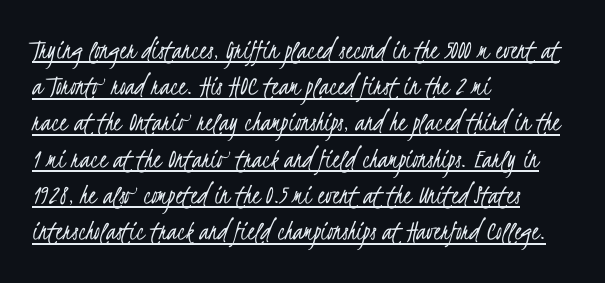
Proportional: the letters do not fall into vertical columns. Grotesque or geometric, the face here clearly has no serifs. Every word sits above its own underline. Honestly, the row spacing looks completely unremarkable. A classic flush-left, rag-right setting is used for this passage.
